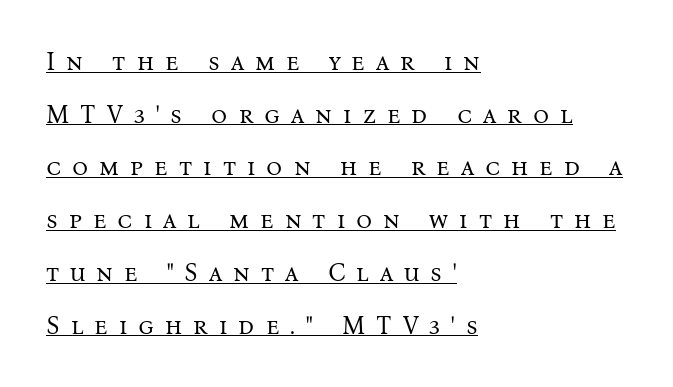
{"italic": "no", "bold": "no", "underline": "yes", "align": "left", "line_spacing": "loose", "line_spacing_ratio": 2.11, "letter_spacing": "wide", "letter_spacing_em": 0.44, "glyph_px": 25}
